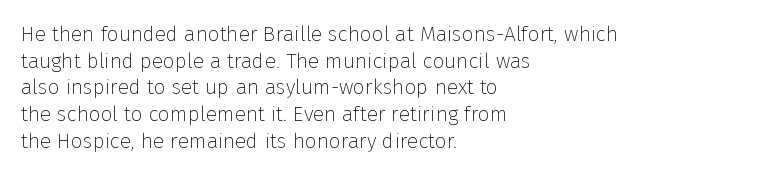
{"italic": "no", "bold": "no", "underline": "no", "align": "left", "line_spacing": "normal", "line_spacing_ratio": 1.27, "letter_spacing": "normal", "letter_spacing_em": 0.0, "glyph_px": 21}
